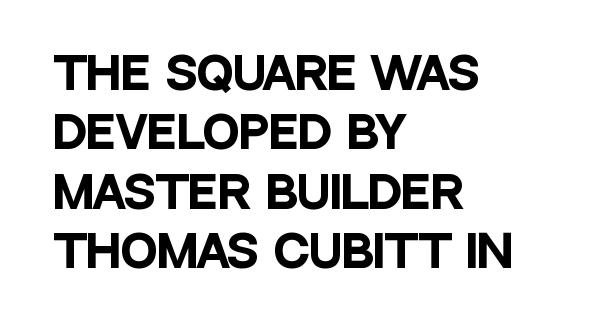
The image shows 44 px heavy, condensed sans-serif type, upright; set left-aligned, normal line spacing (1.35x), normal letter spacing, not underlined; low stroke contrast and a large x-height.
